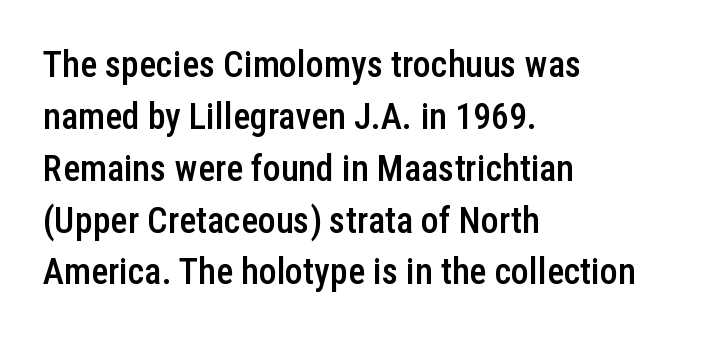
Here the glyphs are tracked normally, forming tight word shapes. Rows of type keep a routine distance in the vertical direction. The string is rendered with underlining switched off. Each line starts at the same left margin while the right side varies. Typographically, this falls in the sans-serif category. The typography opts for an upright posture over an oblique one.
